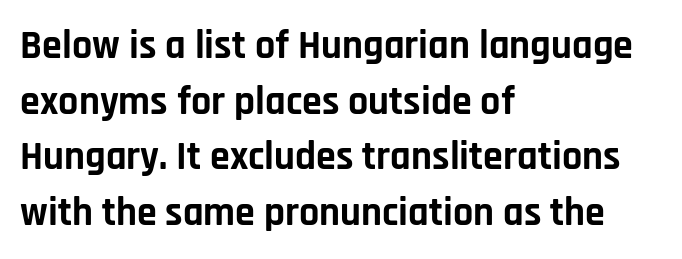
{"serif": "no", "italic": "no", "bold": "yes", "weight": "bold", "width": "normal", "stroke_contrast": "low", "x_height": "large", "monospaced": "no", "underline": "no", "align": "left", "line_spacing": "normal", "line_spacing_ratio": 1.39, "letter_spacing": "normal", "letter_spacing_em": 0.0, "glyph_px": 40}
